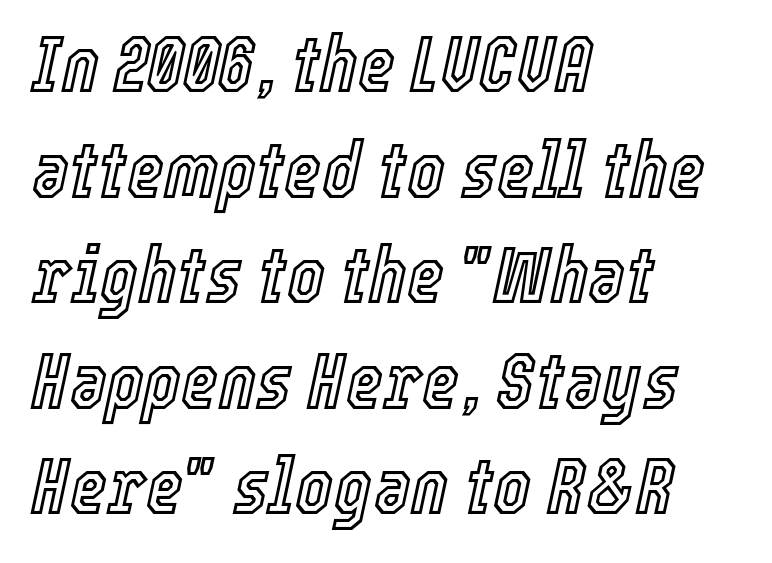
Q: Is the text italic (slanted)? A: Yes, it leans right by about 12 degrees.
Q: Is the text underlined? A: No.
Q: How is the paragraph aligned? A: Left-aligned.
Q: Is the spacing between letters normal or unusually wide? A: Normal.
Q: Is the spacing between lines tight, normal or loose? A: Normal.
Q: Width (condensed, normal, or wide)? A: Condensed.
Q: x-height? A: Medium.
Q: Monospaced? A: No.
